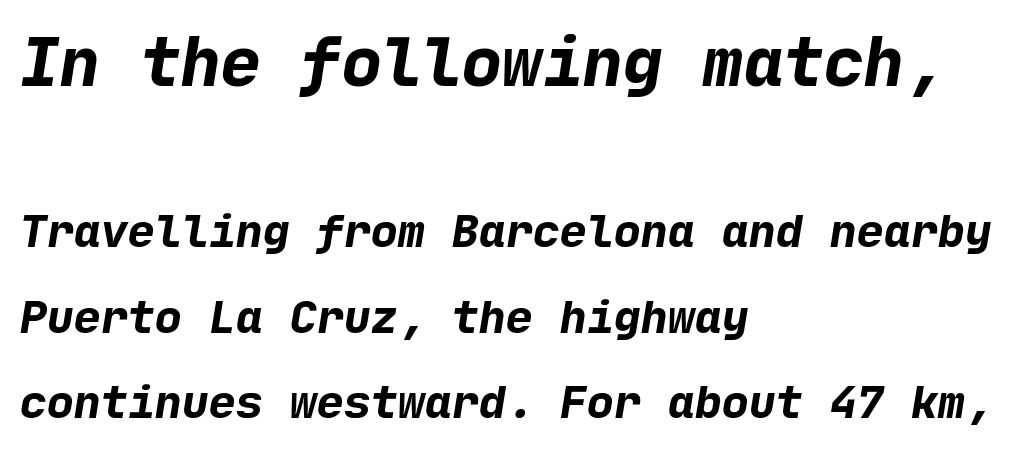
Scale decreases going downward across the two blocks. Plain, unruled lines of type. The rendering anchors every line to the left-hand side. As a designer I'd log this as weight 700, bold. Vertical spacing — loose.
